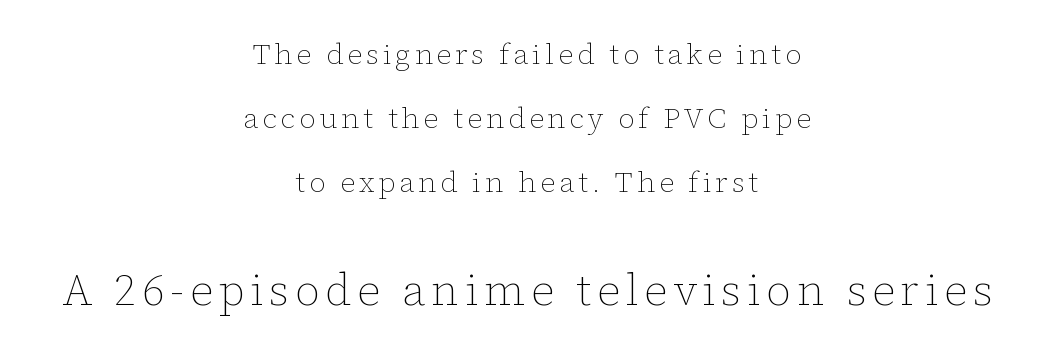
Students, observe: this is what heavily led, spacious text looks like. The lettering holds an erect, upright posture throughout. The specimen omits any rule beneath the text block's lines. Between these two stacked blocks, the lower one wins on size. Notice how the passage keeps no hard edge, just a central spine.
